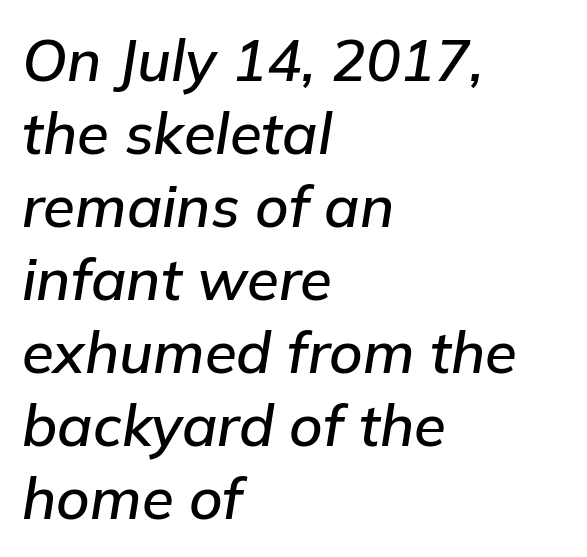
The passage shown is typed in a proportional face where columns would drift. Honestly, the letter spacing is just normal — you wouldn't notice it. Vertical spacing — default. The strip under each line holds only bare page. The text block is weighted toward the left margin, trailing off unevenly rightward. In terms of posture, this sample is oblique.
